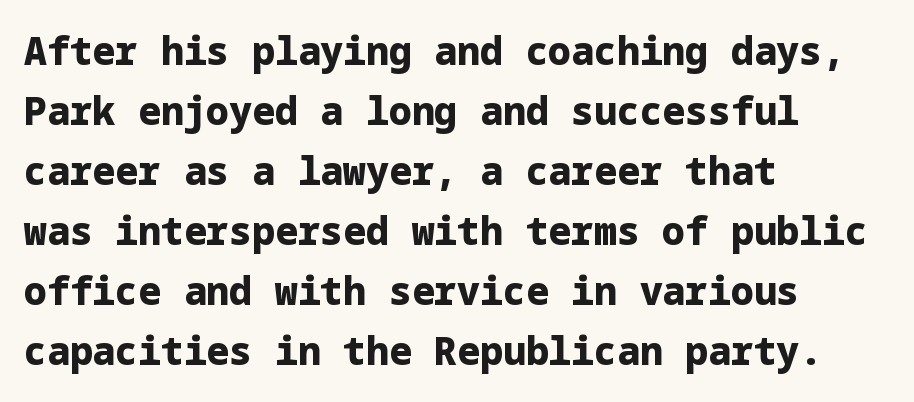
Nope, no serifs anywhere on these letters. As a designer I'd log this as weight 700, bold. The type is set solid horizontally, with unmodified tracking. Decoration check: the copy has no underline. Every stem runs plumb, perpendicular to the baseline.
